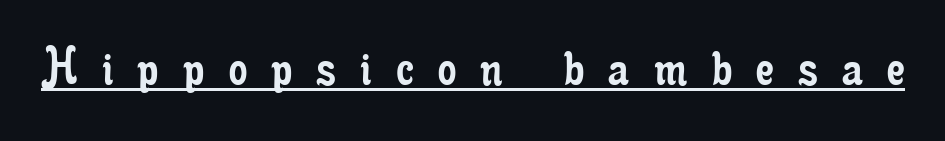
{"serif": "yes", "italic": "no", "bold": "no", "weight": "regular", "width": "condensed", "stroke_contrast": "low", "x_height": "small", "monospaced": "no", "underline": "yes", "letter_spacing": "wide", "letter_spacing_em": 0.42, "glyph_px": 58}
